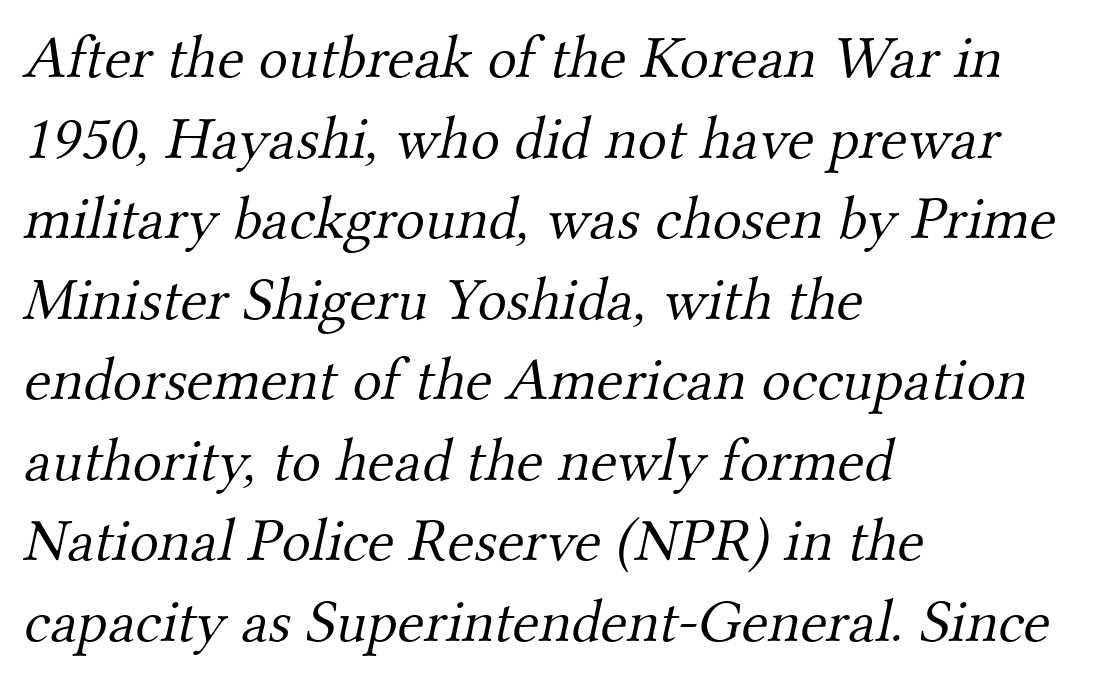
{"serif": "yes", "bold": "no", "weight": "light", "width": "normal", "stroke_contrast": "medium", "x_height": "small", "monospaced": "no", "underline": "no", "align": "left", "line_spacing": "normal", "line_spacing_ratio": 1.32, "letter_spacing": "normal", "letter_spacing_em": 0.0, "glyph_px": 61}
